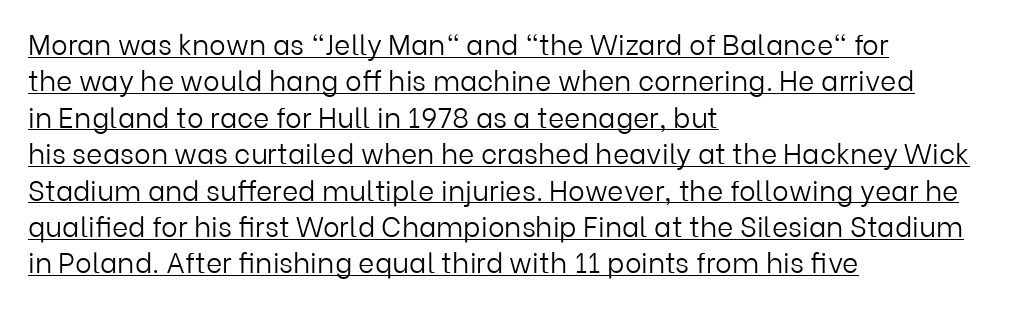
In terms of letterspacing, this is plain default setting. Is this a sans? Yes — the strokes have no serifs. Is the type heavy? It reads as light-to-regular instead. Nope, not italic — everything's standing straight.
